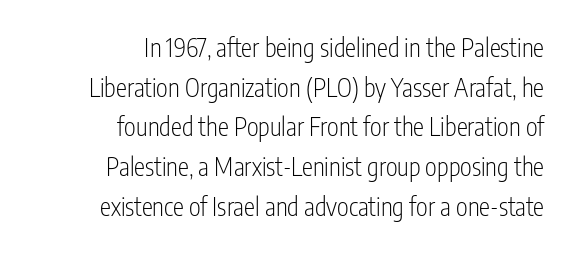
{"italic": "no", "bold": "no", "underline": "no", "align": "right", "line_spacing": "normal", "line_spacing_ratio": 1.59, "letter_spacing": "normal", "letter_spacing_em": 0.0, "glyph_px": 25}
